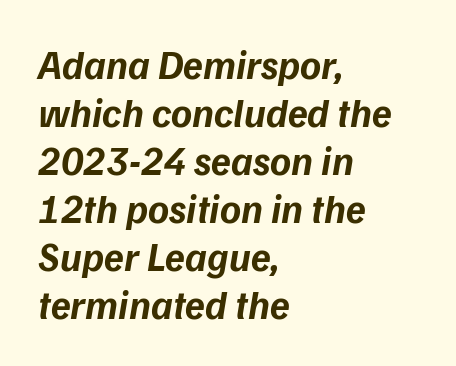
{"italic": "yes", "lean": "right", "slant_degrees": 9, "bold": "yes", "weight": "bold", "width": "normal", "stroke_contrast": "low", "x_height": "medium", "monospaced": "no", "underline": "no", "align": "left", "line_spacing_ratio": 1.2, "letter_spacing": "normal", "letter_spacing_em": 0.0, "glyph_px": 40}
